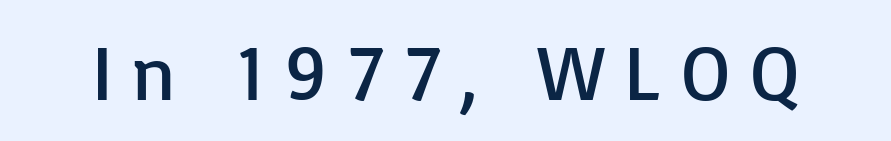
Q: Is the text bold? A: No.
Q: Is the text italic (slanted)? A: No, it is upright.
Q: Is the typeface a serif or a sans-serif typeface? A: Sans-serif.
Q: Is the text underlined? A: No.
Q: Is the spacing between letters normal or unusually wide? A: Unusually wide.
Q: Width (condensed, normal, or wide)? A: Normal.
Q: Stroke contrast? A: Low.
Q: x-height? A: Medium.
Q: Monospaced? A: No.
